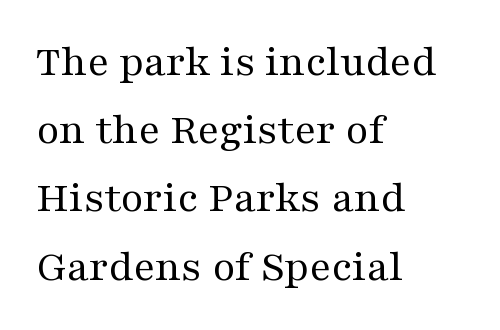
The image shows 44 px regular-weight, wide serif type, upright; set left-aligned, normal line spacing (1.55x), normal letter spacing, not underlined; medium stroke contrast and a medium x-height.
